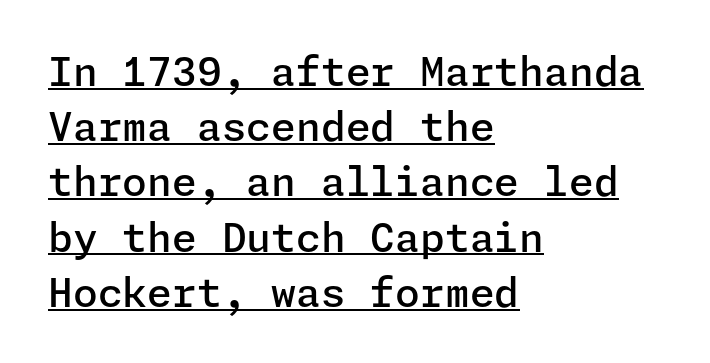
Does a line run under the words? Yes, clearly. Its strokes are somewhat broadened, the hallmark of semibold type. Observe the absence of serifs on each vertical stroke in this sample. Whoever set this chose a conventional vertical rhythm.
